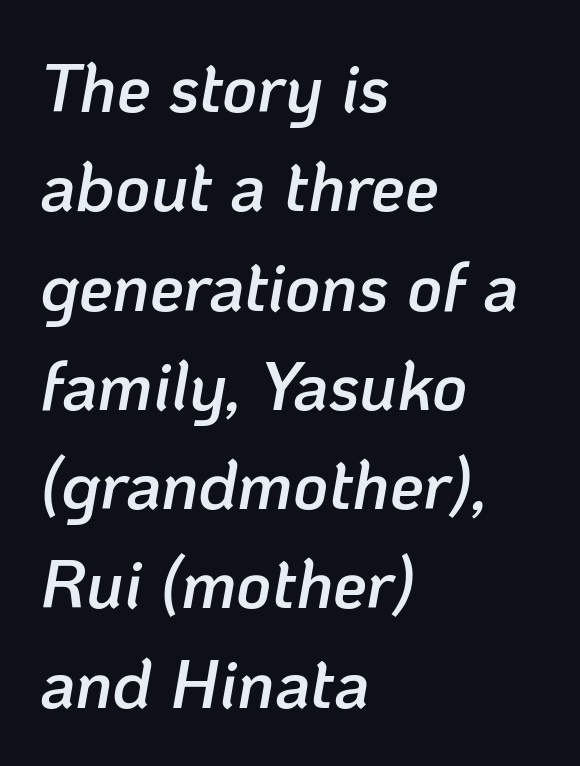
The image shows 68 px semibold type, italic (leaning right); set left-aligned, normal line spacing (1.46x), normal letter spacing, not underlined; low stroke contrast and a medium x-height.
